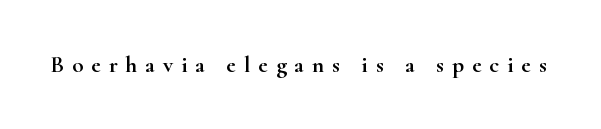
Q: Is the text italic (slanted)? A: No, it is upright.
Q: Is the text underlined? A: No.
Q: Is the spacing between letters normal or unusually wide? A: Unusually wide.
